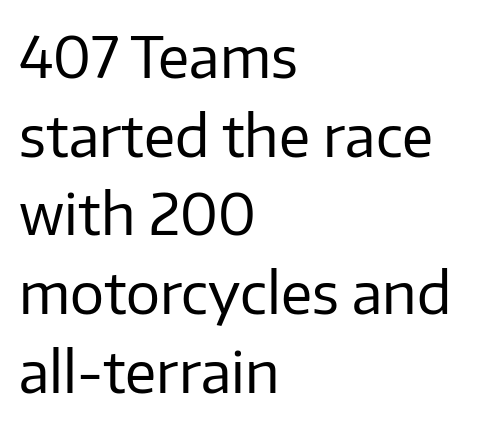
Horizontal bands of white between lines are of average thickness. This rendering leaves character spacing at its baseline value. The paragraph has a hard left edge and a soft right edge. If you drew a line through each stem, it would be perfectly vertical.
